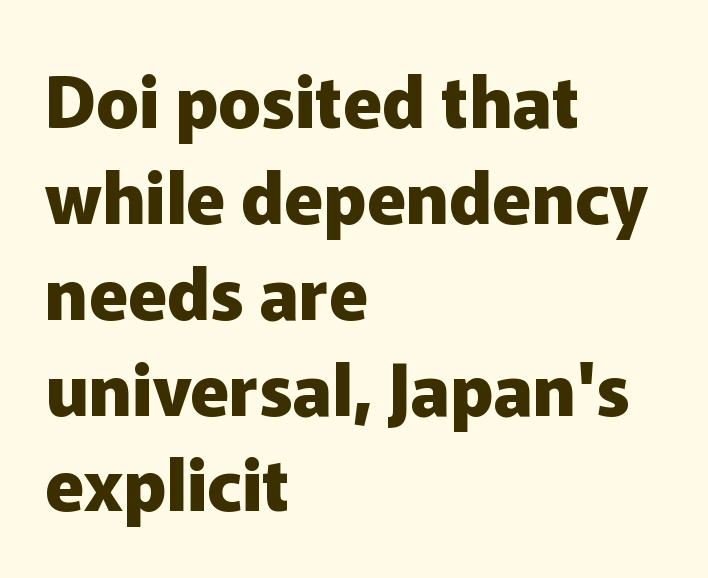
{"serif": "no", "italic": "no", "bold": "yes", "weight": "heavy", "width": "normal", "stroke_contrast": "low", "x_height": "medium", "monospaced": "no", "underline": "no", "align": "left", "line_spacing": "normal", "line_spacing_ratio": 1.35, "letter_spacing": "normal", "letter_spacing_em": 0.0, "glyph_px": 71}
